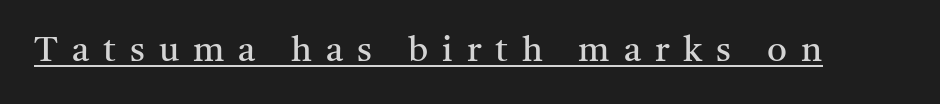
{"serif": "yes", "italic": "no", "bold": "no", "weight": "regular", "width": "normal", "stroke_contrast": "medium", "x_height": "medium", "monospaced": "no", "underline": "yes", "letter_spacing": "wide", "letter_spacing_em": 0.4, "glyph_px": 35}
